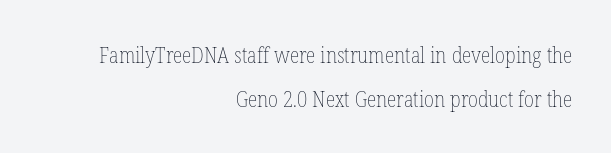
{"italic": "no", "bold": "no", "underline": "no", "align": "right", "line_spacing": "loose", "line_spacing_ratio": 1.98, "letter_spacing": "normal", "letter_spacing_em": 0.0, "glyph_px": 22}
